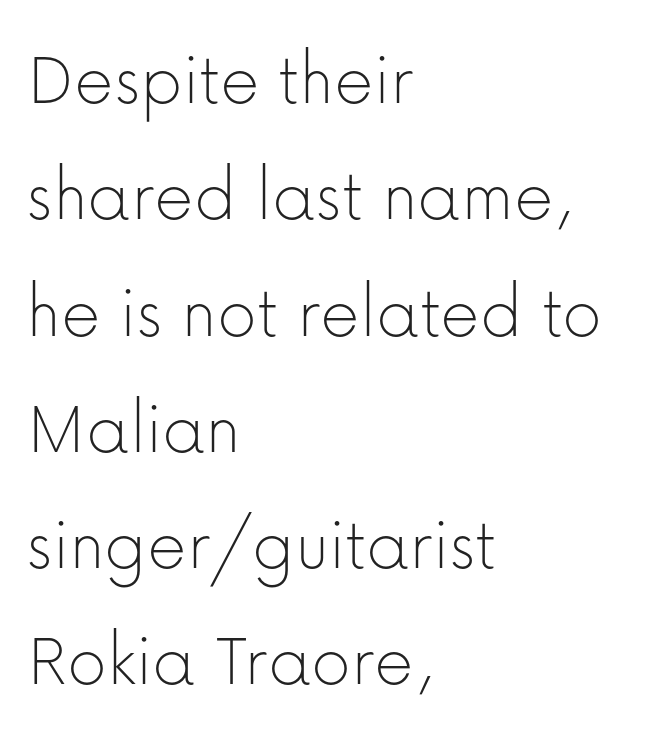
The image shows 77 px thin sans-serif type, upright; set left-aligned, normal line spacing (1.51x), normal letter spacing, not underlined; low stroke contrast and a medium x-height.
